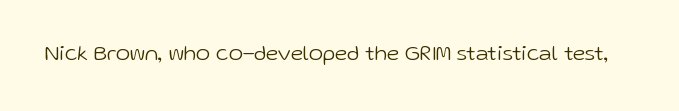
The space directly below the letters is spotless. Quick note: not italic, upright. The line texture is even and compact thanks to regular tracking. These glyphs show unthickened strokes, regular width or finer.
